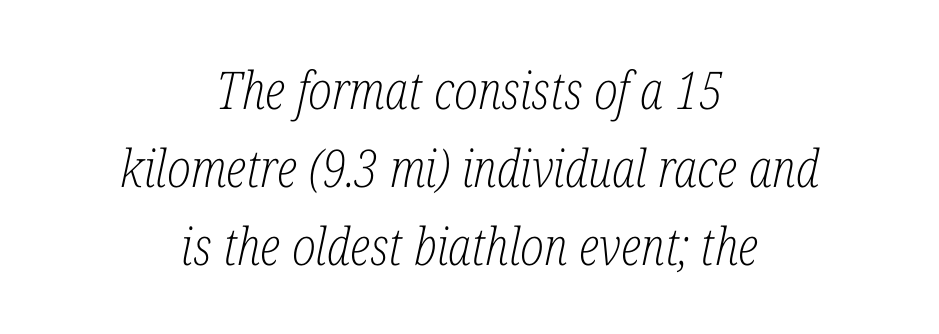
The image shows 52 px light, condensed serif type, italic (leaning right); set centered, normal line spacing (1.5x), normal letter spacing, not underlined; low stroke contrast and a medium x-height.
